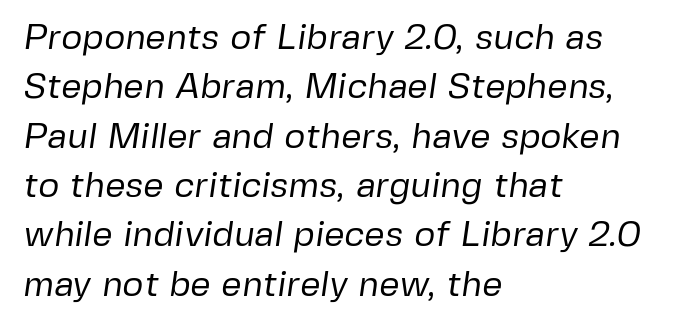
You can tell from the bare stems that sans-serif type was used. The face used here is proportionally spaced, like ordinary book or web type. The passage shown has conventional tracking throughout. Does the copy run flush right? No — it runs flush left.
